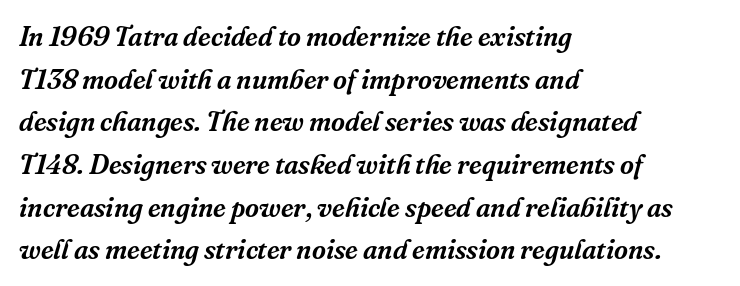
Q: Is the text italic (slanted)? A: Yes, it leans right by about 16 degrees.
Q: Is the text underlined? A: No.
Q: How is the paragraph aligned? A: Left-aligned.
Q: Is the spacing between letters normal or unusually wide? A: Normal.
Q: Is the spacing between lines tight, normal or loose? A: Normal.
